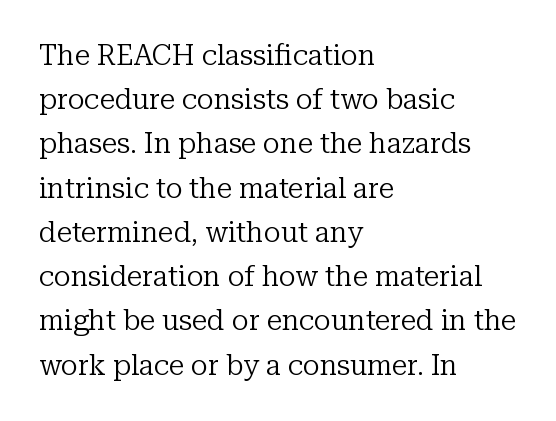
The image shows 28 px regular-weight serif type, upright; set left-aligned, normal line spacing (1.58x), normal letter spacing, not underlined; low stroke contrast and a medium x-height.
